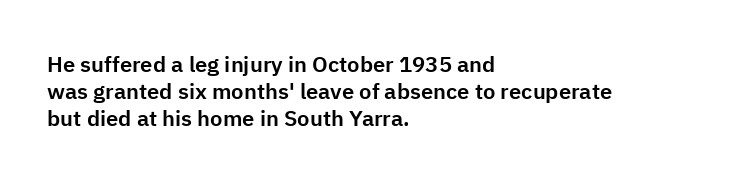
Q: Is the text italic (slanted)? A: No, it is upright.
Q: Is the text underlined? A: No.
Q: How is the paragraph aligned? A: Left-aligned.
Q: Is the spacing between letters normal or unusually wide? A: Normal.
